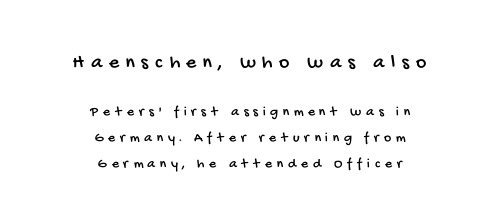
{"underline": "no", "align": "center", "line_spacing_ratio": 1.85, "letter_spacing": "wide", "letter_spacing_em": 0.33, "larger_block": "first", "size_ratio": 1.43, "glyph_px": 20}
